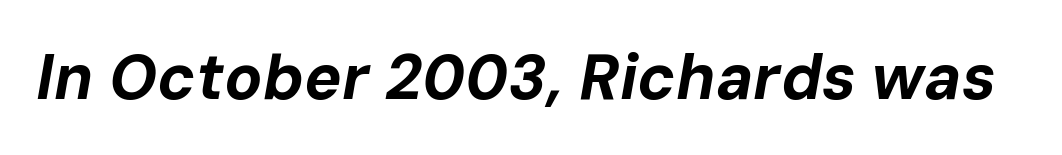
Q: Is the text bold? A: Yes.
Q: Is the text italic (slanted)? A: Yes, it leans right by about 10 degrees.
Q: Is the text underlined? A: No.
Q: Is the spacing between letters normal or unusually wide? A: Normal.
Q: Width (condensed, normal, or wide)? A: Normal.
Q: Stroke contrast? A: Low.
Q: x-height? A: Medium.
Q: Monospaced? A: No.
